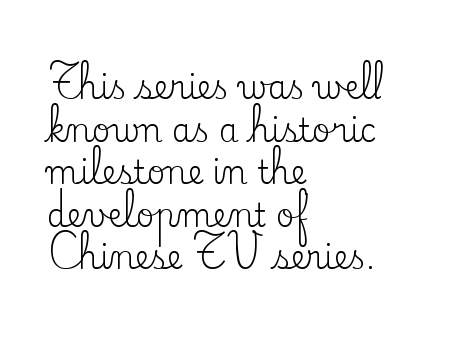
{"italic": "no", "bold": "no", "weight": "regular", "width": "normal", "stroke_contrast": "low", "x_height": "small", "monospaced": "no", "underline": "no", "align": "left", "line_spacing": "normal", "line_spacing_ratio": 1.33, "letter_spacing": "normal", "letter_spacing_em": 0.0, "glyph_px": 32}
